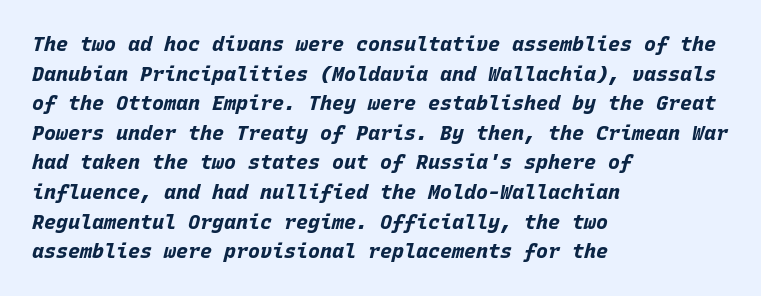
Heft: maximum for text — a bold. Glyph-to-glyph distance matches everyday printed text. These lines are set flush left with a ragged right edge. The leading is moderate, giving the passage an even texture. Letters rest on an invisible, unmarked baseline. If you drew a line through each stem, it would be angled.
